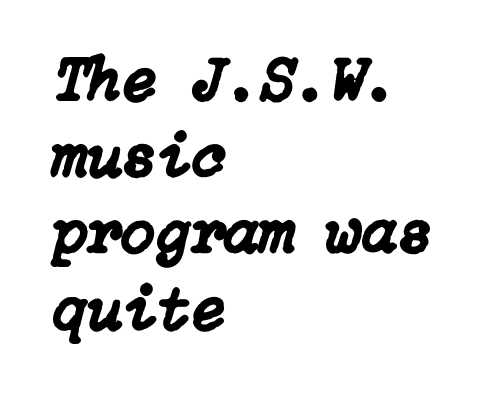
The image shows 63 px text type, italic (leaning right); set left-aligned, line spacing 1.21x, normal letter spacing, not underlined; low stroke contrast and a medium x-height.
